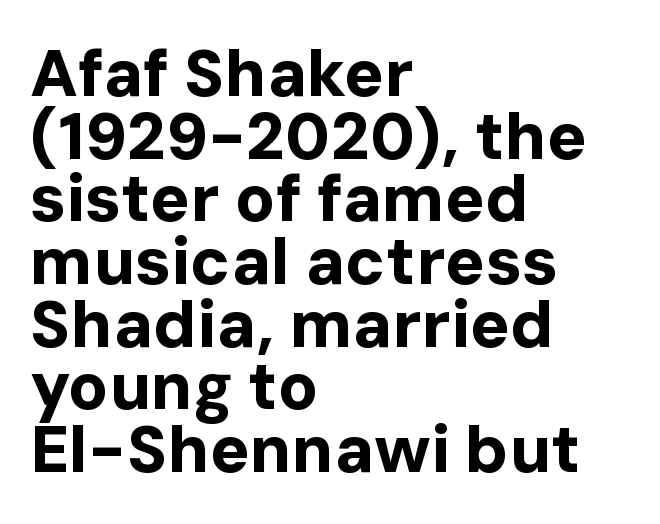
Q: Is the text bold? A: Yes.
Q: Is the text italic (slanted)? A: No, it is upright.
Q: Is the typeface a serif or a sans-serif typeface? A: Sans-serif.
Q: Is the text underlined? A: No.
Q: How is the paragraph aligned? A: Left-aligned.
Q: Is the spacing between letters normal or unusually wide? A: Normal.
Q: Is the spacing between lines tight, normal or loose? A: Tight.
Q: Width (condensed, normal, or wide)? A: Normal.
Q: Stroke contrast? A: Low.
Q: x-height? A: Medium.
Q: Monospaced? A: No.
